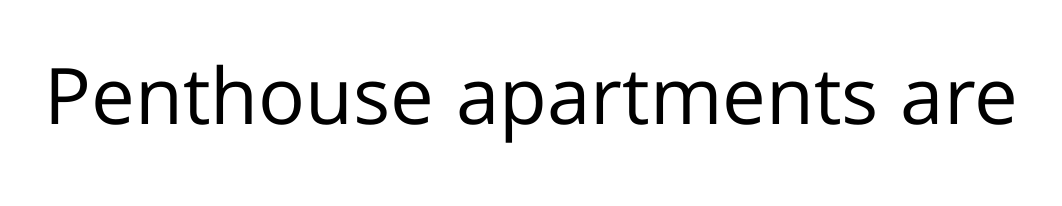
The image shows 78 px regular-weight sans-serif type, upright; set normal letter spacing, not underlined; low stroke contrast and a medium x-height.
